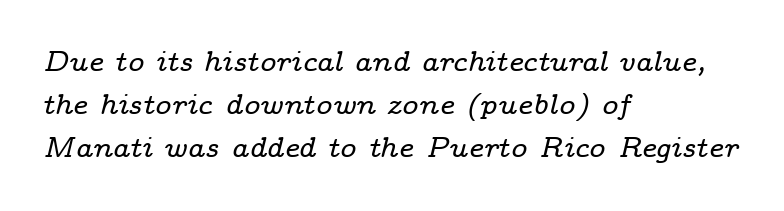
Q: Is the text italic (slanted)? A: Yes, it leans right by about 14 degrees.
Q: Is the typeface a serif or a sans-serif typeface? A: Serif.
Q: Is the text underlined? A: No.
Q: How is the paragraph aligned? A: Left-aligned.
Q: Is the spacing between letters normal or unusually wide? A: Normal.
Q: Is the spacing between lines tight, normal or loose? A: Normal.
Q: Width (condensed, normal, or wide)? A: Wide.
Q: Stroke contrast? A: Low.
Q: x-height? A: Medium.
Q: Monospaced? A: No.
